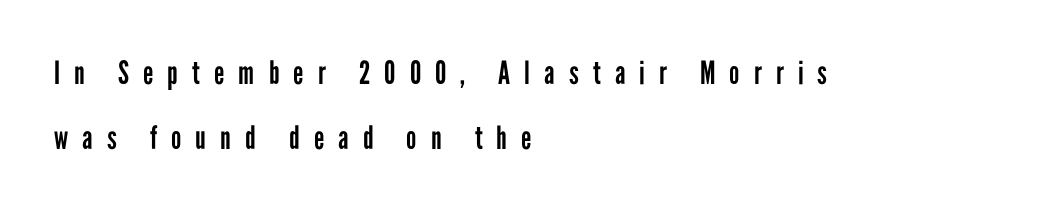
The image shows 32 px regular-weight, condensed sans-serif type, upright; set left-aligned, loose line spacing (2.03x), unusually wide letter spacing (+0.44 em), not underlined; low stroke contrast and a medium x-height.
